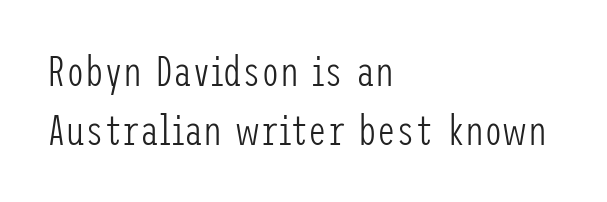
The image shows 42 px light, condensed sans-serif type, upright; set left-aligned, normal line spacing (1.4x), normal letter spacing, not underlined; low stroke contrast and a medium x-height.
